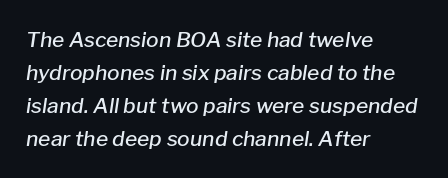
The image shows 21 px text type, italic (leaning right); set left-aligned, normal line spacing (1.57x), normal letter spacing, not underlined.
